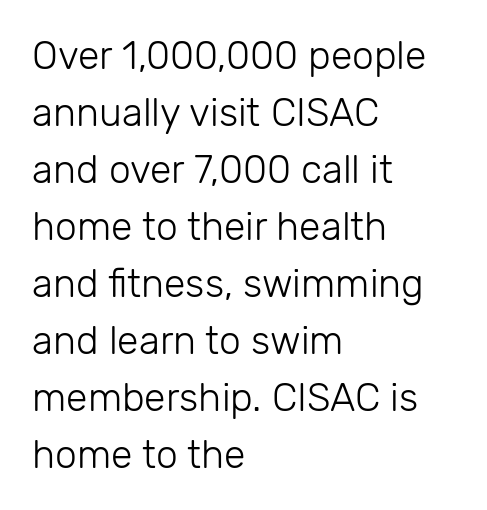
{"serif": "no", "italic": "no", "bold": "no", "weight": "light", "width": "normal", "stroke_contrast": "low", "x_height": "medium", "monospaced": "no", "underline": "no", "align": "left", "line_spacing": "normal", "line_spacing_ratio": 1.46, "letter_spacing": "normal", "letter_spacing_em": 0.0, "glyph_px": 39}
